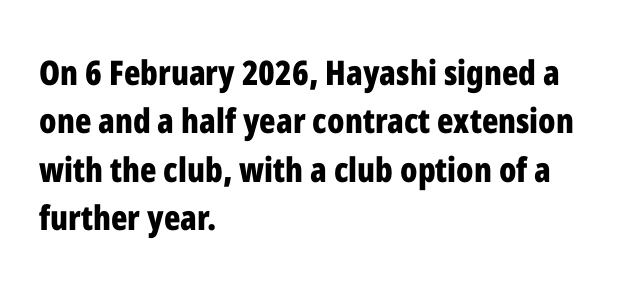
The image shows 34 px bold, condensed sans-serif type, upright; set left-aligned, normal line spacing (1.42x), normal letter spacing, not underlined; low stroke contrast and a medium x-height.
